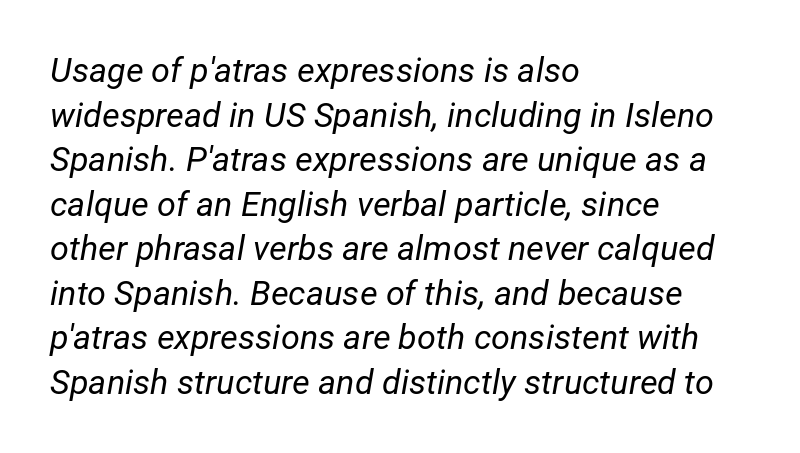
There is no visible air inserted between adjacent glyphs. The text carries the slant typical of an italic or oblique font. Rows of type keep a routine distance in the vertical direction. The gap between lines stays unmarked. A typesetter would call this proportional, since set widths differ per character. Layout note: lines flush left.
